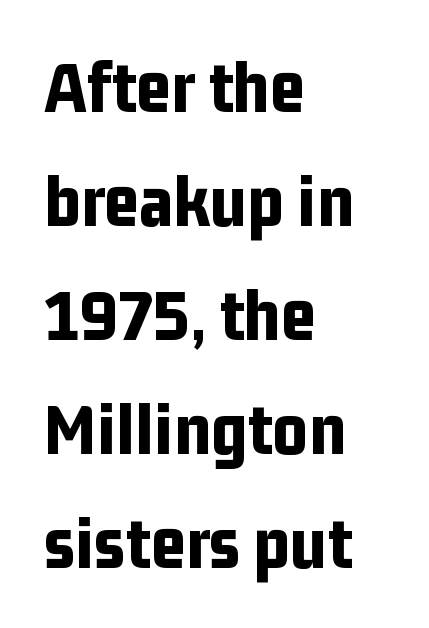
Regarding leading, the lines here are spaced in the standard way. These lines are rendered in a variable-pitch font. Bare-footed words on every line. What weight is shown? A full bold with thick strokes.
